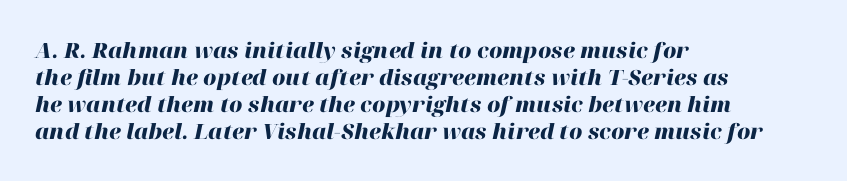
The image shows 21 px bold type, italic (leaning right); set left-aligned, normal line spacing (1.28x), normal letter spacing, not underlined.
